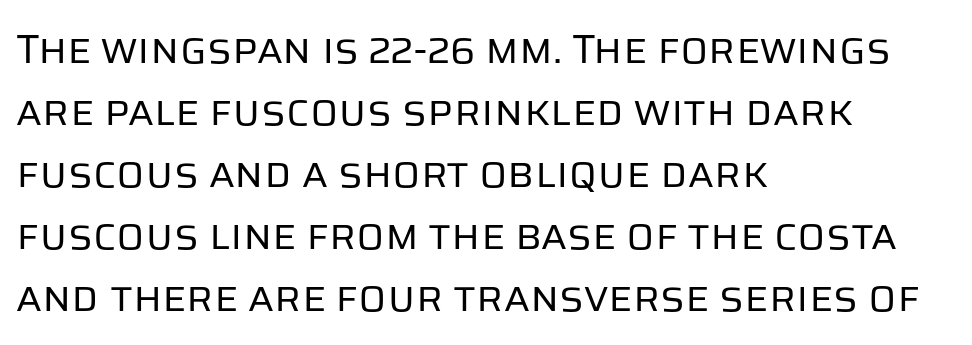
Q: Is the text bold? A: No.
Q: Is the text italic (slanted)? A: No, it is upright.
Q: Is the typeface a serif or a sans-serif typeface? A: Sans-serif.
Q: Is the text underlined? A: No.
Q: How is the paragraph aligned? A: Left-aligned.
Q: Is the spacing between letters normal or unusually wide? A: Normal.
Q: Is the spacing between lines tight, normal or loose? A: Normal.
Q: Width (condensed, normal, or wide)? A: Normal.
Q: Stroke contrast? A: Low.
Q: x-height? A: Large.
Q: Monospaced? A: No.
